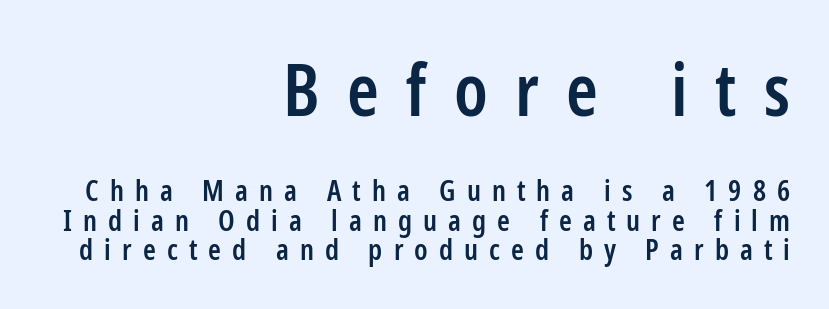
The image shows 72 px semibold, condensed sans-serif type, upright; set right-aligned, tight line spacing (1.02x), unusually wide letter spacing (+0.38 em), not underlined; the first (top) block is 2.48x larger; low stroke contrast and a medium x-height.
